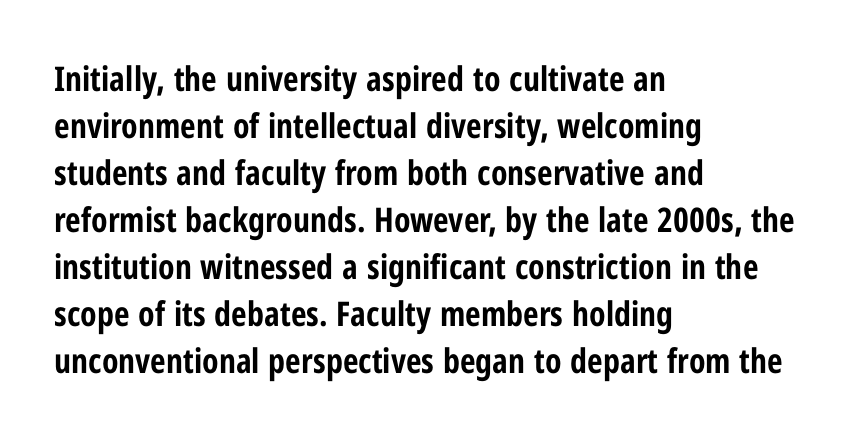
The passage shown is typed in a proportional face where columns would drift. The paragraph shown leans on its left margin. Honestly, there is no underline to notice here at all. The type sits square on the baseline with zero lean.
